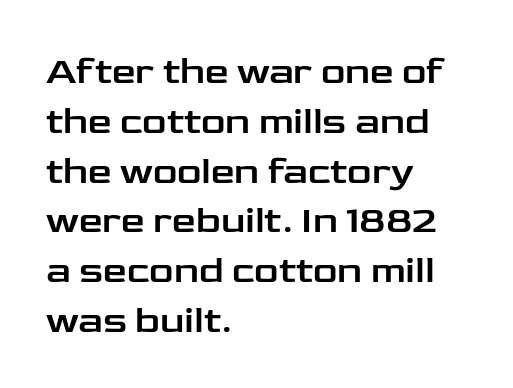
Look at the tracking — it's just the regular setting, nothing added. Teacher's note: observe the even left margin — that is flush-left alignment. Every stem runs plumb, perpendicular to the baseline. Observe the absence of serifs on each vertical stroke in this sample. Horizontal bands of white between lines are of average thickness.
